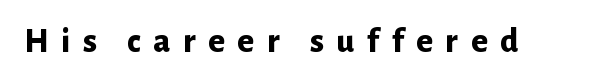
The rendering uses natural spacing where letterforms have individual widths. Caption: expanded tracking, letters set apart. Glance below the letters and you will spot only blank space. Plenty of ink on the page — the face is bold.
